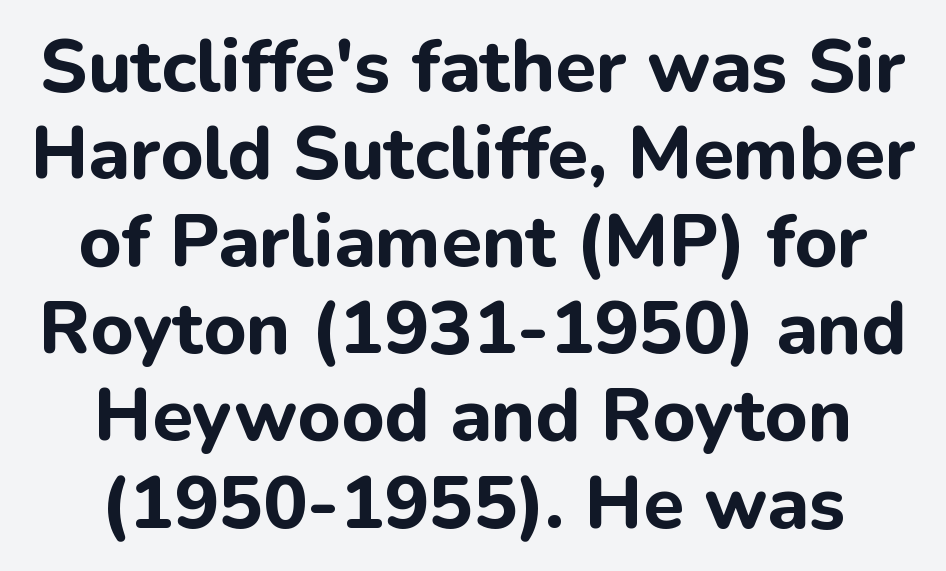
{"serif": "no", "italic": "no", "bold": "yes", "weight": "bold", "width": "normal", "stroke_contrast": "low", "x_height": "medium", "monospaced": "no", "underline": "no", "align": "center", "line_spacing_ratio": 1.18, "letter_spacing": "normal", "letter_spacing_em": 0.0, "glyph_px": 74}
